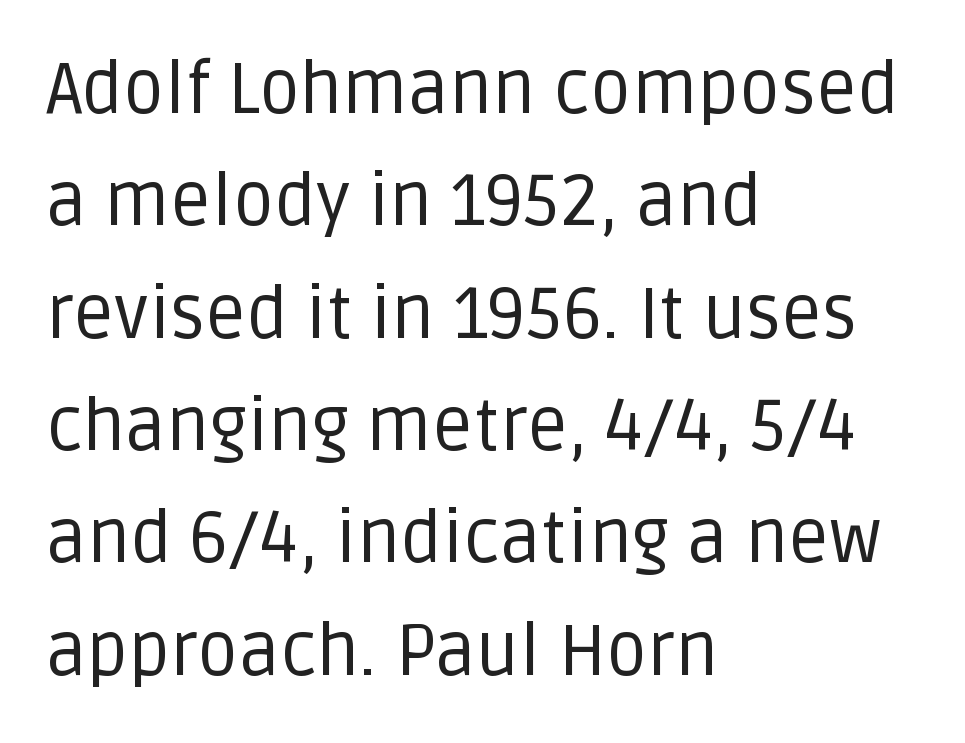
What stands out about the letter spacing? Nothing — it is the standard amount. Letterform terminals end flat and unadorned throughout the passage. The font's upright variant was chosen for this text. Evenly set lines give the paragraph a standard silhouette. The space directly below the letters is spotless.
